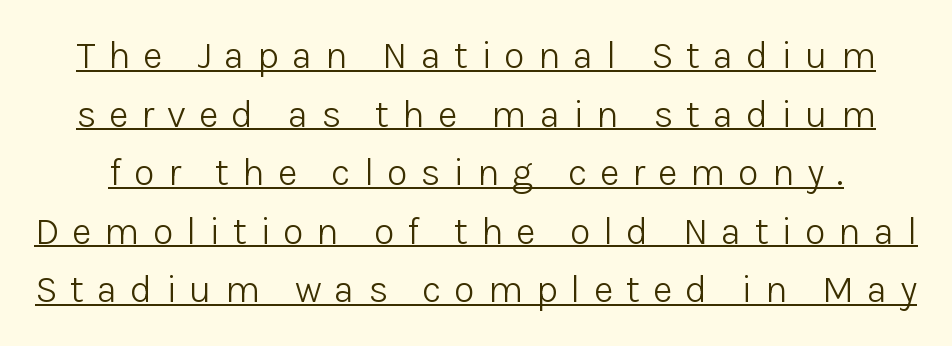
Do the characters align in a grid? No, the font is proportional. No letter is thick-stroked: the sample isn't bold. Serif or sans? Sans — the stroke terminals are bare. The space between consecutive lines is moderate.
